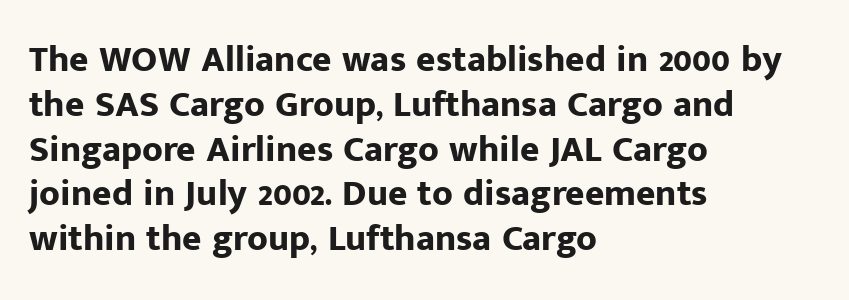
The image shows 37 px bold sans-serif type, upright; set left-aligned, line spacing 1.21x, normal letter spacing, not underlined; low stroke contrast and a medium x-height.
